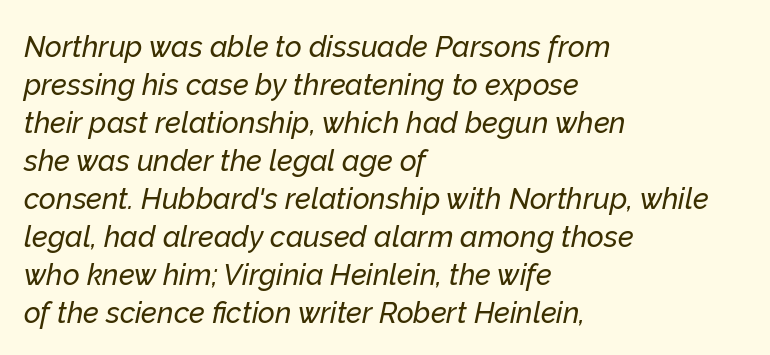
No extra tracking has been applied to these lines. The glyphs look as if they've been sheared to an angle. Here the designer chose a conventional face with non-uniform glyph widths. A normal amount of white space separates one row of letters from the next. The paragraph shown leans on its left margin.
